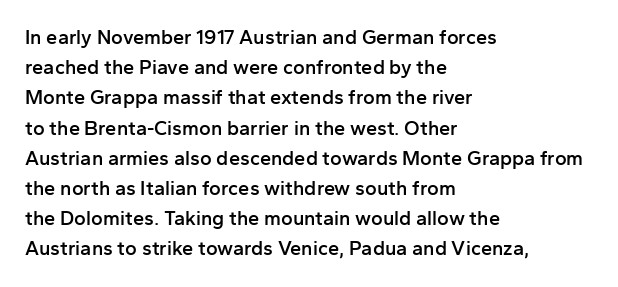
Plain, unruled lines of type. Tracking here is standard; glyphs follow each other at the usual distance. Is the type bold? Partly — it's a semibold, heavier than regular but not fully bold. This sample uses an upright cut, with every glyph sitting square on the baseline. The line-height multiplier appears to be the usual default.
